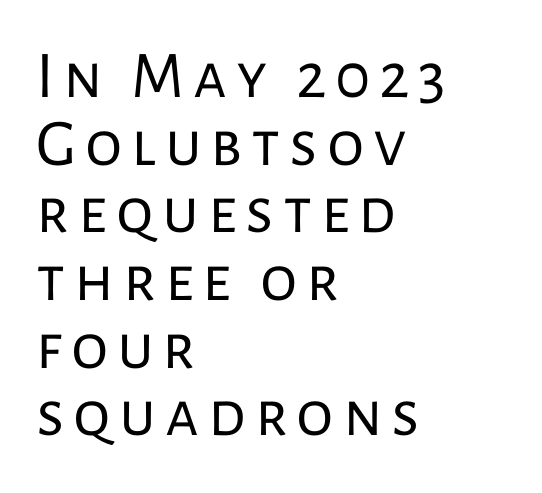
{"serif": "no", "italic": "no", "bold": "no", "weight": "regular", "width": "normal", "stroke_contrast": "low", "x_height": "medium", "monospaced": "no", "underline": "no", "align": "left", "line_spacing": "tight", "line_spacing_ratio": 1.01, "glyph_px": 67}
